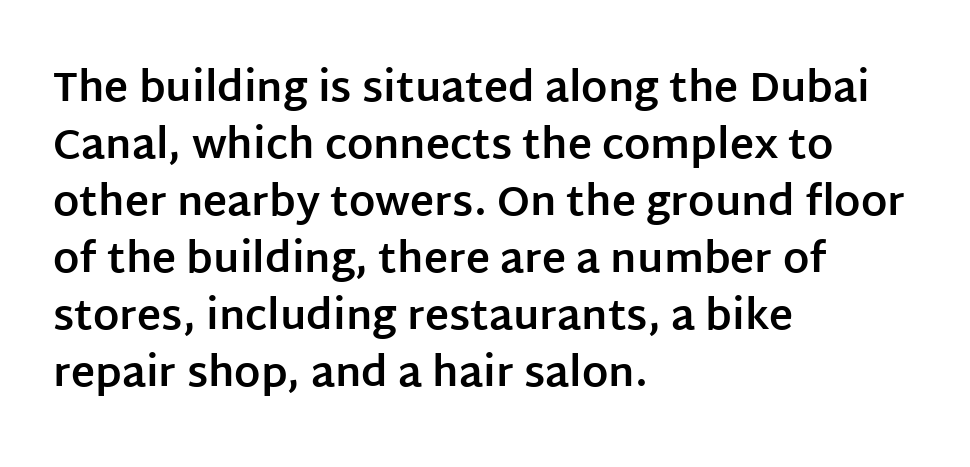
The image shows 41 px bold sans-serif type, upright; set left-aligned, normal line spacing (1.39x), normal letter spacing, not underlined; low stroke contrast and a large x-height.
